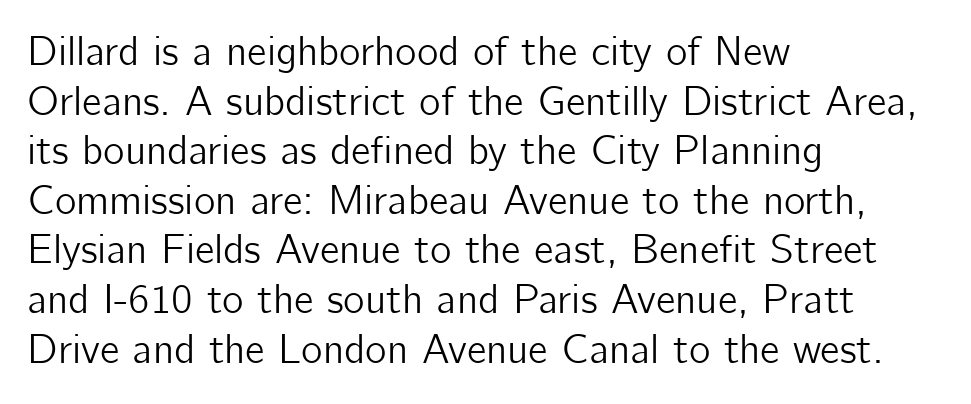
{"serif": "no", "italic": "no", "width": "normal", "stroke_contrast": "low", "x_height": "medium", "monospaced": "no", "underline": "no", "align": "left", "line_spacing_ratio": 1.21, "letter_spacing": "normal", "letter_spacing_em": 0.0, "glyph_px": 41}
